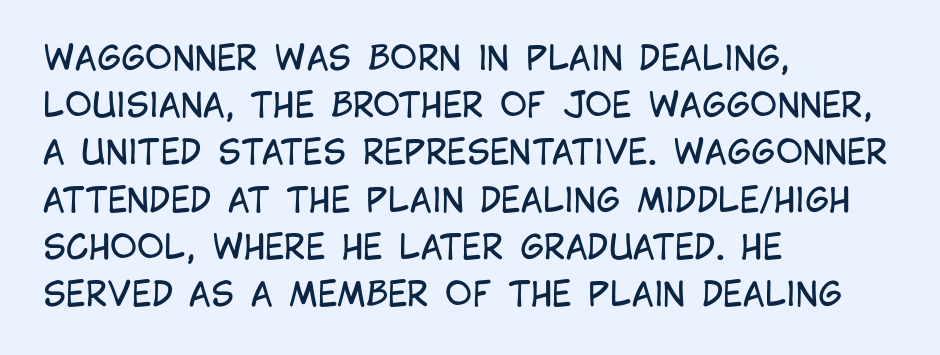
A typesetter would call this proportional, since set widths differ per character. Is the letter spacing exaggerated? No — it looks like the ordinary default. No letter is thick-stroked: the sample isn't bold. These lines stack with their left ends in a neat column.
